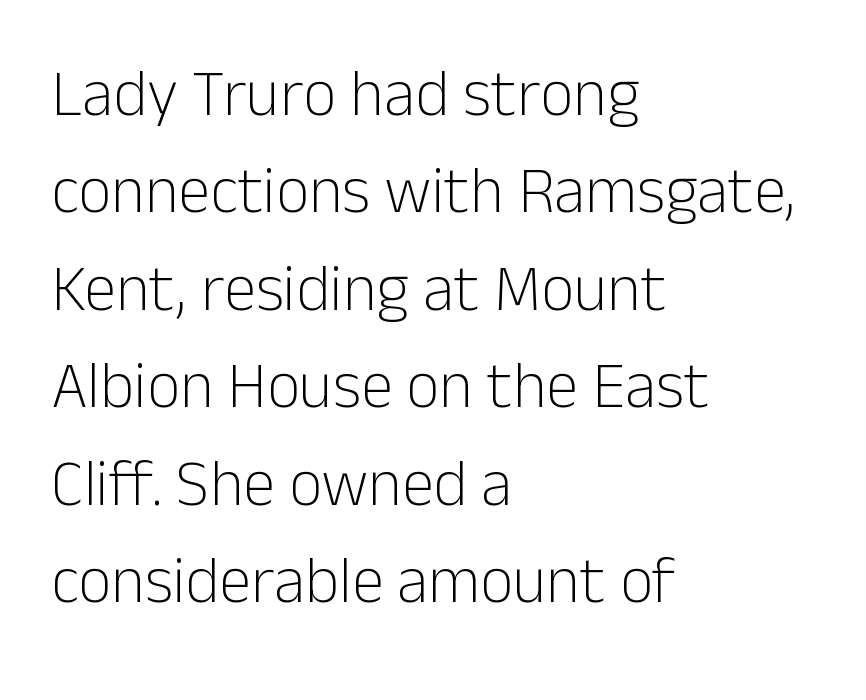
The image shows 65 px light sans-serif type, upright; set left-aligned, normal line spacing (1.5x), normal letter spacing, not underlined; low stroke contrast and a medium x-height.
